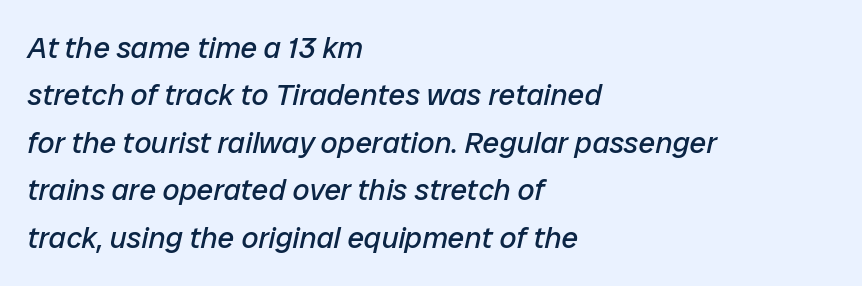
Horizontal alignment here is leftward, the default for most running prose. No word sits above an underline. The line texture is even and compact thanks to regular tracking. The whole block is typeset with a tilt. The strokes carry an ordinary text weight at most. Here the designer chose a conventional face with non-uniform glyph widths.
